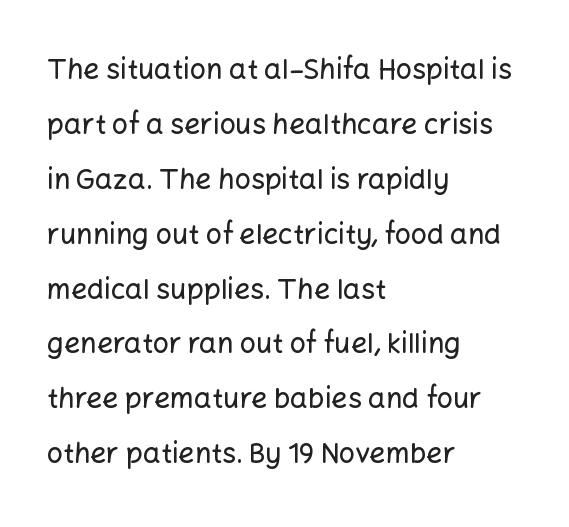
Q: Is the text italic (slanted)? A: No, it is upright.
Q: Is the typeface a serif or a sans-serif typeface? A: Sans-serif.
Q: Is the text underlined? A: No.
Q: How is the paragraph aligned? A: Left-aligned.
Q: Is the spacing between letters normal or unusually wide? A: Normal.
Q: Is the spacing between lines tight, normal or loose? A: Loose.
Q: Width (condensed, normal, or wide)? A: Normal.
Q: Stroke contrast? A: Low.
Q: x-height? A: Medium.
Q: Monospaced? A: No.
